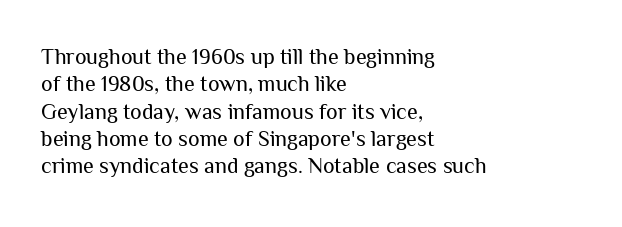
The image shows 22 px text type, upright; set left-aligned, line spacing 1.24x, normal letter spacing, not underlined.
